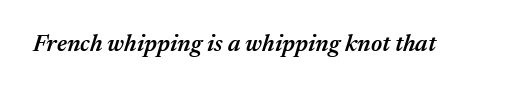
The passage shown is semibold, sitting just below true bold. You can tell it's italic because the verticals aren't actually vertical. These lines keep a tight, regular rhythm from letter to letter. A clean baseline with only descenders dipping below it.
